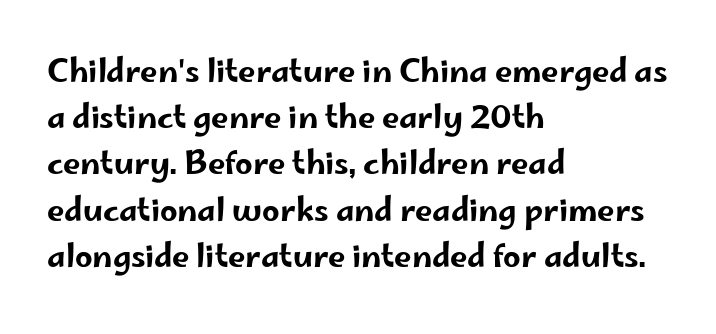
The rendering uses natural spacing where letterforms have individual widths. The space beneath each line is pristine and unruled. No feet cap the strokes, marking this as sans-serif type. Rendered with straight, roman letterforms.
